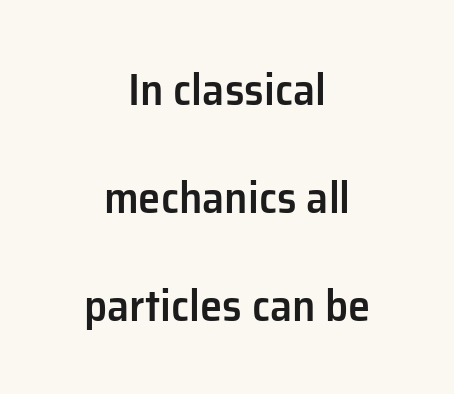
The image shows 45 px semibold sans-serif type, upright; set centered, loose line spacing (2.4x), normal letter spacing, not underlined; low stroke contrast and a medium x-height.
